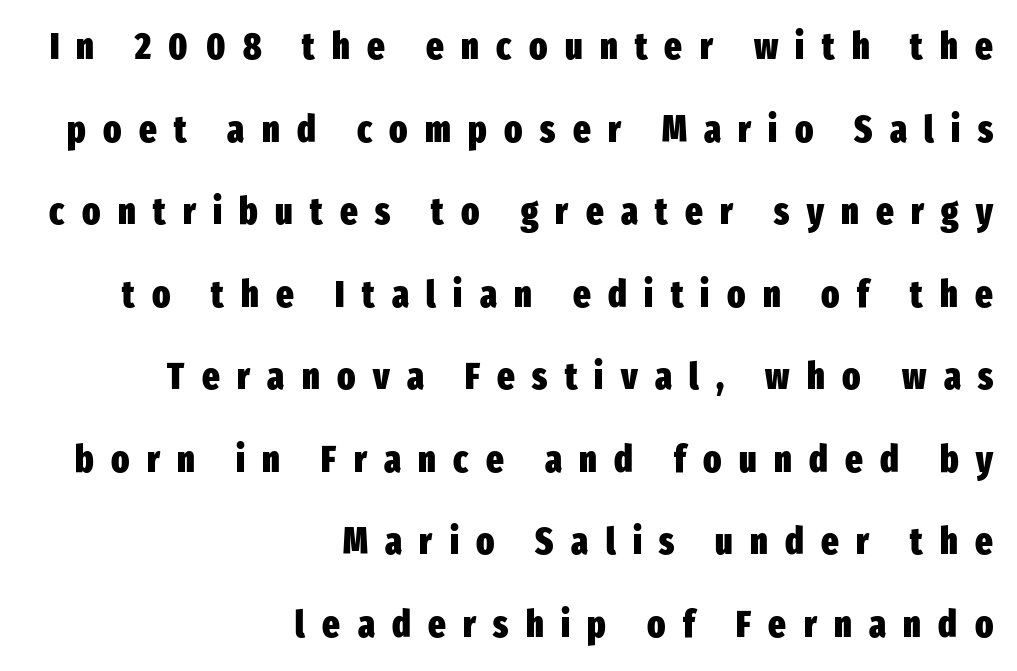
Look at the tracking — it's clearly loosened, letters drifting apart. Bold? Absolutely — the strokes are thick and heavy. Spacing verdict: proportional, widths tailored to each character. The paragraph shown leans on its right margin.
